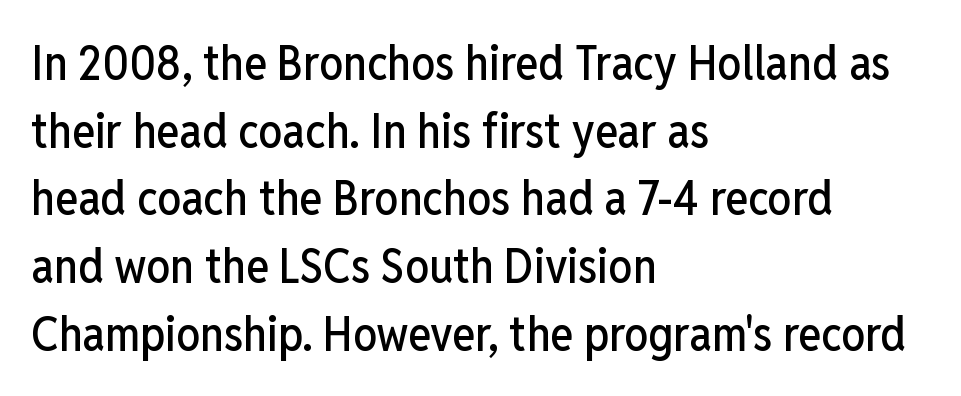
The image shows 48 px condensed sans-serif type, upright; set left-aligned, normal line spacing (1.41x), normal letter spacing, not underlined; low stroke contrast and a medium x-height.
